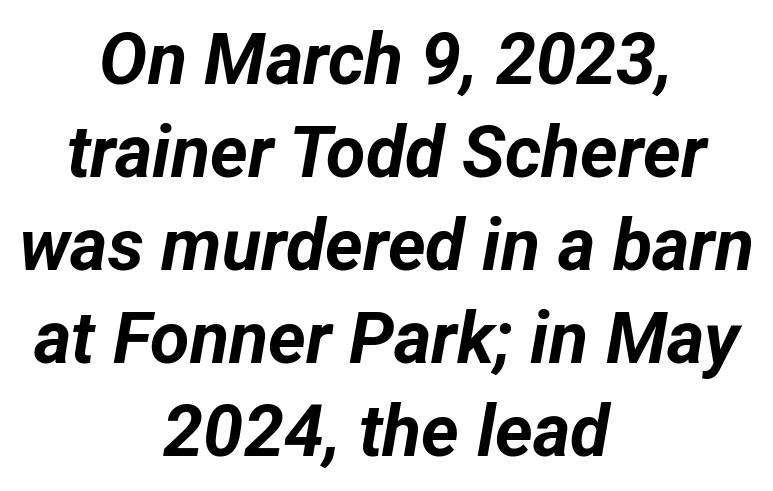
{"italic": "yes", "lean": "right", "slant_degrees": 12, "bold": "yes", "weight": "bold", "width": "normal", "stroke_contrast": "low", "x_height": "medium", "monospaced": "no", "underline": "no", "align": "center", "line_spacing": "normal", "line_spacing_ratio": 1.29, "letter_spacing": "normal", "letter_spacing_em": 0.0, "glyph_px": 72}
